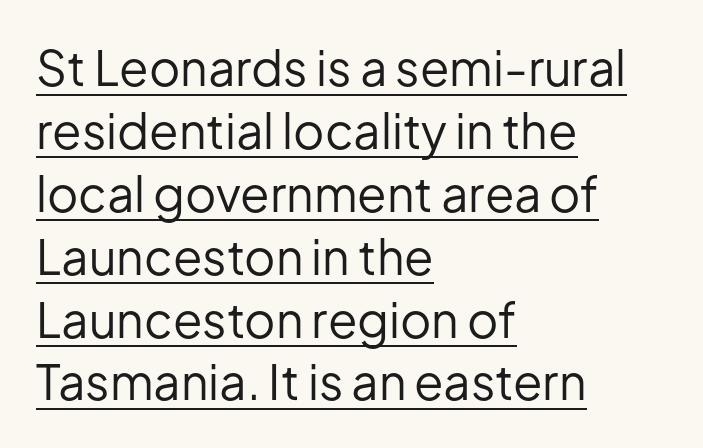
{"serif": "no", "italic": "no", "bold": "no", "weight": "regular", "width": "normal", "stroke_contrast": "low", "x_height": "medium", "monospaced": "no", "underline": "yes", "align": "left", "line_spacing": "normal", "line_spacing_ratio": 1.31, "letter_spacing": "normal", "letter_spacing_em": 0.0, "glyph_px": 48}
